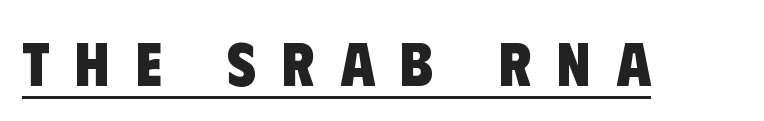
{"serif": "no", "bold": "yes", "weight": "heavy", "width": "condensed", "stroke_contrast": "low", "x_height": "large", "monospaced": "no", "underline": "yes", "letter_spacing": "wide", "letter_spacing_em": 0.41, "glyph_px": 62}
